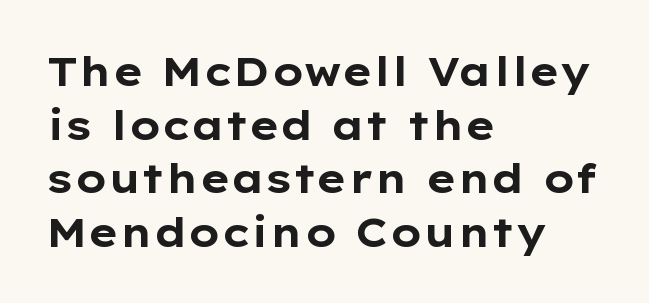
{"serif": "no", "italic": "no", "bold": "yes", "weight": "bold", "width": "wide", "stroke_contrast": "low", "x_height": "medium", "monospaced": "no", "underline": "no", "align": "left", "line_spacing": "normal", "line_spacing_ratio": 1.34, "letter_spacing": "normal", "letter_spacing_em": 0.0, "glyph_px": 40}
